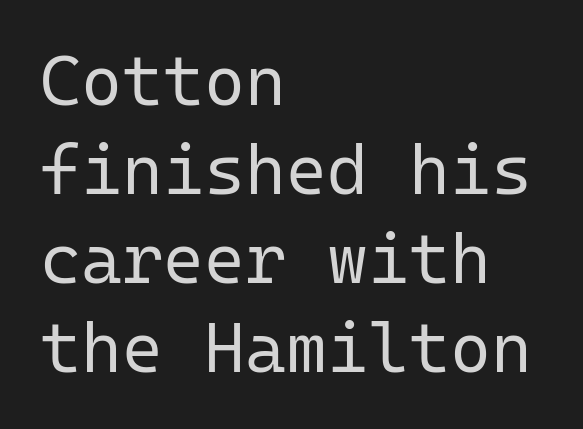
Q: Is the text bold? A: No.
Q: Is the text italic (slanted)? A: No, it is upright.
Q: Is the typeface a serif or a sans-serif typeface? A: Sans-serif.
Q: Is the text underlined? A: No.
Q: How is the paragraph aligned? A: Left-aligned.
Q: Is the spacing between letters normal or unusually wide? A: Normal.
Q: Is the spacing between lines tight, normal or loose? A: Normal.
Q: Width (condensed, normal, or wide)? A: Normal.
Q: Stroke contrast? A: Low.
Q: x-height? A: Medium.
Q: Monospaced? A: Yes.
